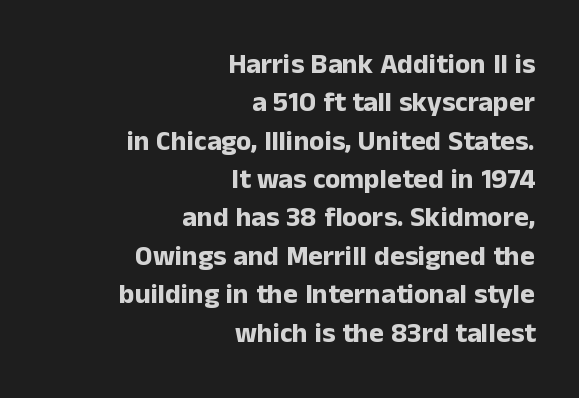
Q: Is the text bold? A: Yes.
Q: Is the text italic (slanted)? A: No, it is upright.
Q: Is the typeface a serif or a sans-serif typeface? A: Sans-serif.
Q: Is the text underlined? A: No.
Q: How is the paragraph aligned? A: Right-aligned.
Q: Is the spacing between letters normal or unusually wide? A: Normal.
Q: Is the spacing between lines tight, normal or loose? A: Normal.
Q: Width (condensed, normal, or wide)? A: Normal.
Q: Stroke contrast? A: Low.
Q: x-height? A: Medium.
Q: Monospaced? A: No.
